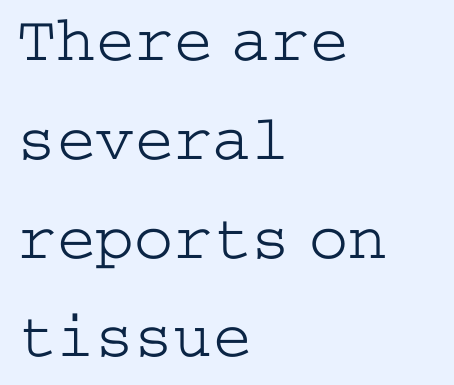
{"serif": "yes", "italic": "no", "bold": "no", "weight": "light", "width": "wide", "stroke_contrast": "low", "x_height": "medium", "underline": "no", "align": "left", "line_spacing": "normal", "line_spacing_ratio": 1.52, "letter_spacing": "normal", "letter_spacing_em": 0.0, "glyph_px": 65}
